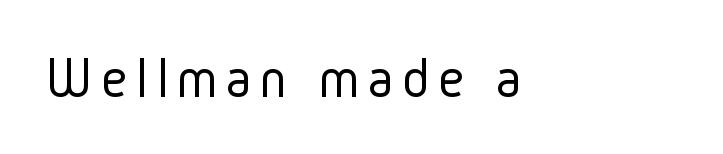
{"serif": "no", "italic": "no", "bold": "no", "weight": "light", "width": "condensed", "stroke_contrast": "low", "x_height": "medium", "monospaced": "no", "underline": "no", "glyph_px": 57}
